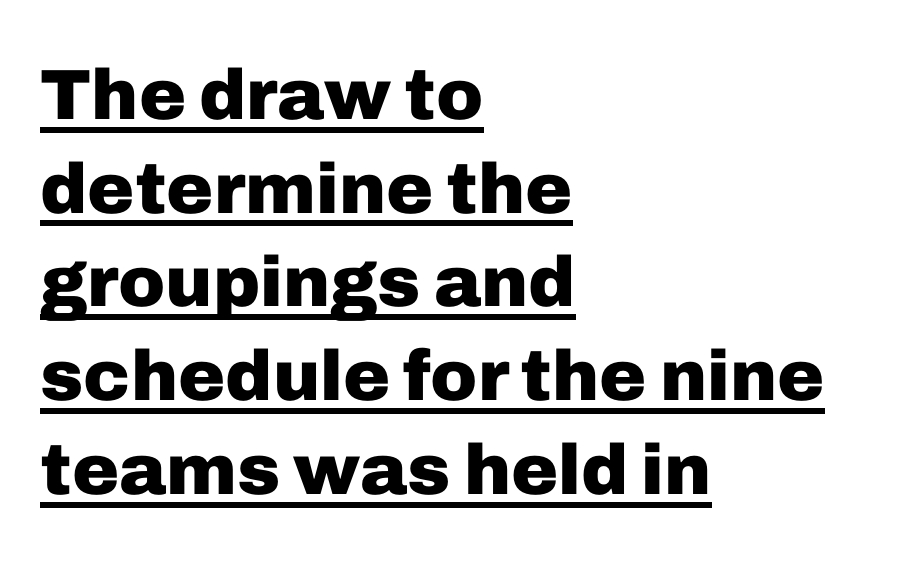
This sample is left-justified, so line endings fall wherever the words run out. This sample has the flowing, uneven cadence of proportional lettering. How heavy is the stroke? Heavy — this is a bold. The space between consecutive lines is moderate. Nobody touched the tracking dial on this one.
